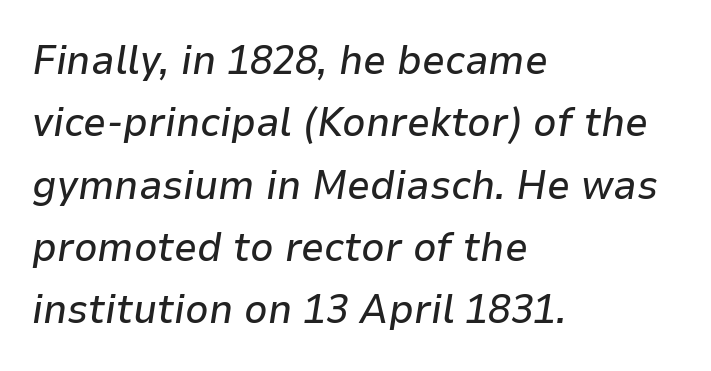
Descenders hang freely into open space. The letters advance in unequal steps, a hallmark of proportional type. Successive baselines arrive at the customary interval. Tracking value appears to be zero — textbook default spacing. The glyphs look as if they've been sheared to an angle. The setting favours the left margin, as ordinary paragraphs usually do.
